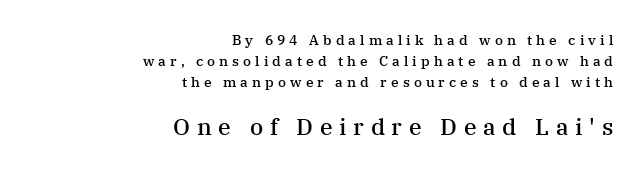
On the weight axis this lands at semibold, roughly 600. Clear beneath every line of the passage. Words appear elongated and porous because spacing is wide. If you squint, the bottom block still reads clearly — it's the larger of the two. The text block is weighted toward the right margin, trailing off unevenly leftward.
